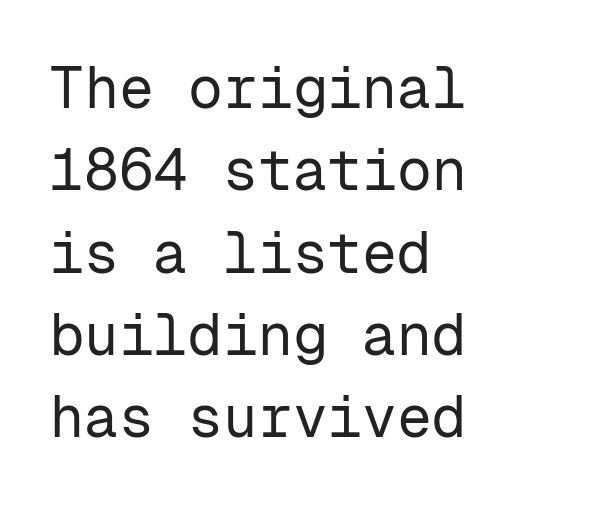
{"serif": "no", "italic": "no", "bold": "no", "weight": "regular", "width": "normal", "stroke_contrast": "low", "x_height": "medium", "monospaced": "yes", "underline": "no", "align": "left", "line_spacing": "normal", "line_spacing_ratio": 1.42, "letter_spacing": "normal", "letter_spacing_em": 0.0, "glyph_px": 58}
